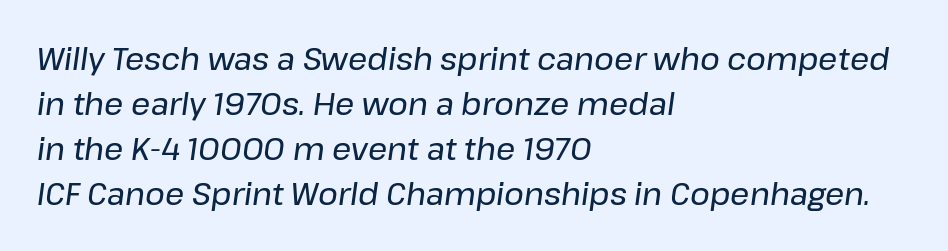
{"italic": "yes", "lean": "right", "slant_degrees": 8, "width": "normal", "stroke_contrast": "low", "x_height": "medium", "monospaced": "no", "underline": "no", "align": "left", "line_spacing": "normal", "line_spacing_ratio": 1.5, "letter_spacing": "normal", "letter_spacing_em": 0.0, "glyph_px": 30}
